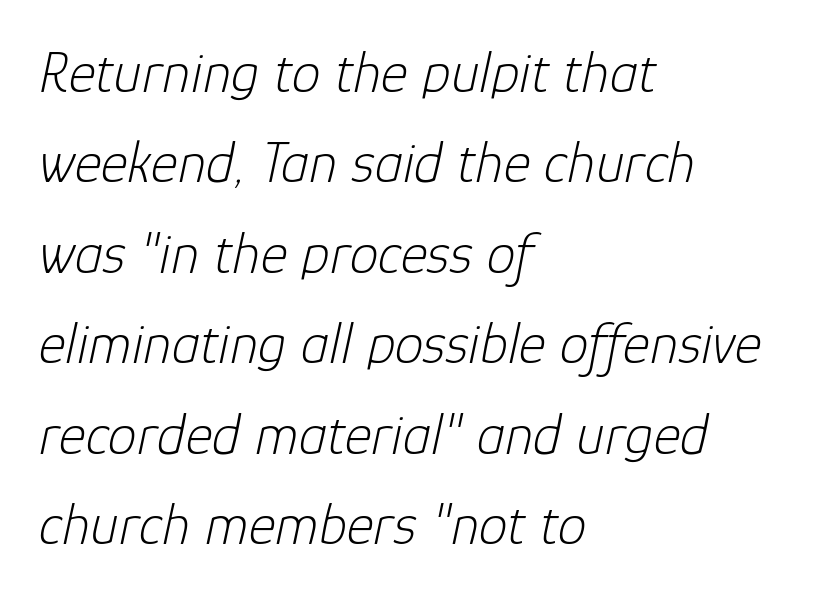
{"italic": "yes", "lean": "right", "slant_degrees": 12, "bold": "no", "weight": "light", "width": "normal", "stroke_contrast": "low", "x_height": "medium", "monospaced": "no", "underline": "no", "align": "left", "line_spacing": "normal", "line_spacing_ratio": 1.56, "letter_spacing": "normal", "letter_spacing_em": 0.0, "glyph_px": 58}
